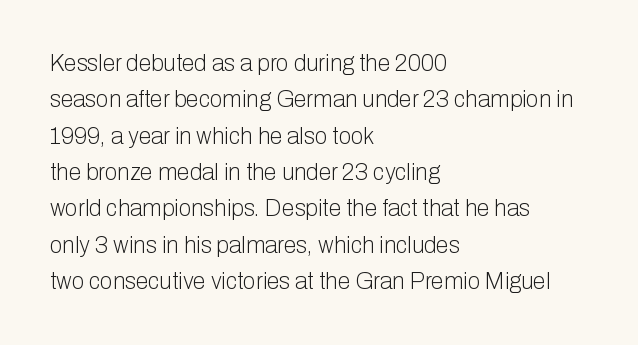
Compared with typical paragraphs, the rows here are spaced about the same. The letterforms sit at book weight or below. Ascenders rise straight up at ninety degrees. The lines are quadded left. Check the space under the baseline: it is left empty. Tracking value appears to be zero — textbook default spacing.
